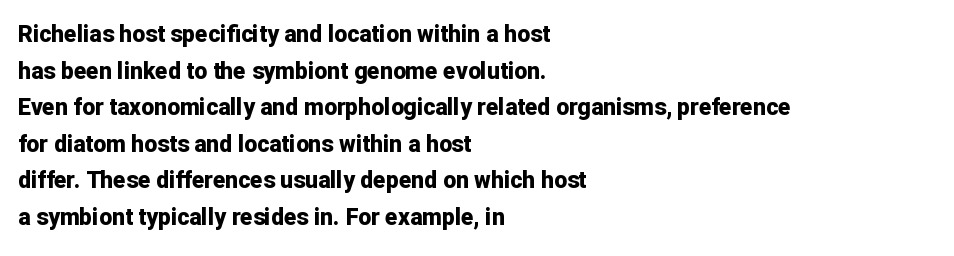
The image shows 23 px bold type, upright; set left-aligned, normal line spacing (1.59x), normal letter spacing, not underlined.
